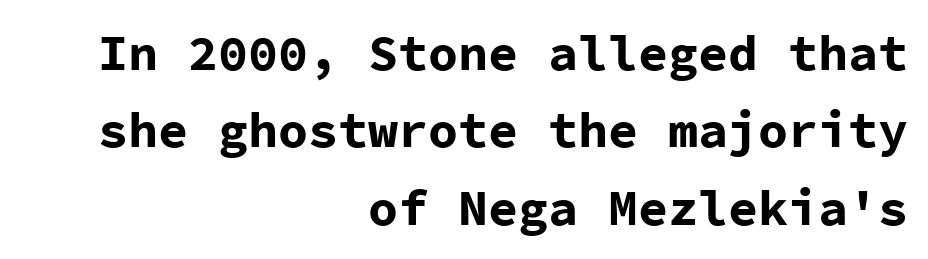
{"serif": "no", "italic": "no", "bold": "yes", "weight": "bold", "width": "normal", "stroke_contrast": "low", "x_height": "medium", "monospaced": "yes", "underline": "no", "align": "right", "line_spacing": "normal", "line_spacing_ratio": 1.55, "letter_spacing": "normal", "letter_spacing_em": 0.0, "glyph_px": 50}
